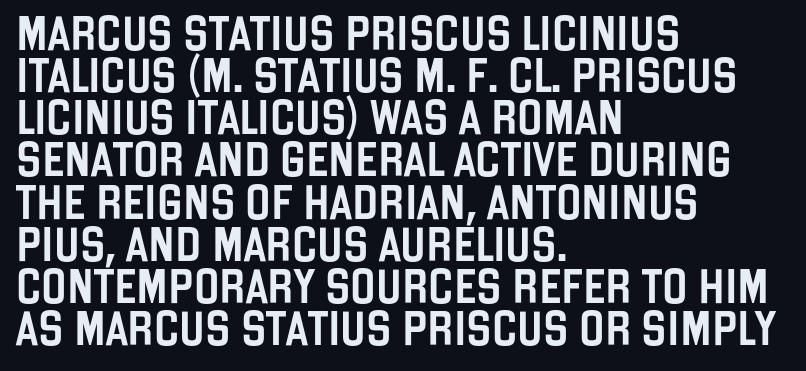
The designer went with a sans here, leaving each stem footless. The area under the type is left untouched. The letterforms sit shoulder to shoulder at normal distance. The paragraph shown leans on its left margin. Each letter keeps its own natural width here, so spacing adapts to shape. Unlike italic type, these characters show no tilt at all.
